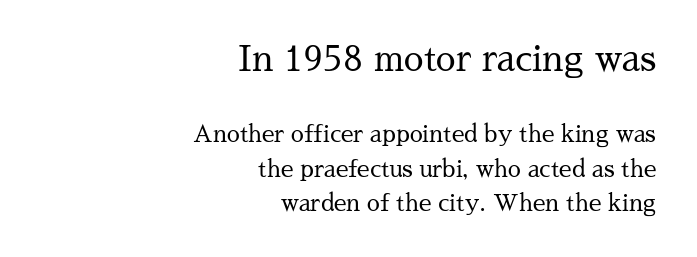
The image shows 35 px regular-weight serif type, upright; set right-aligned, normal line spacing (1.51x), normal letter spacing, not underlined; the first (top) block is 1.52x larger; medium stroke contrast and a medium x-height.
